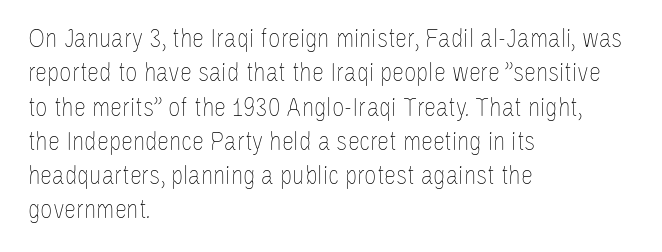
The letterforms sit at book weight or below. Honestly, the letter spacing is just normal — you wouldn't notice it. The type sits square on the baseline with zero lean. Unmarked baselines from the first word to the last. The text block is weighted toward the left margin, trailing off unevenly rightward. The designer left line spacing at the default.
